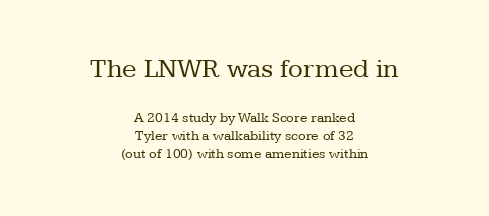
The image shows 27 px text type, upright; set centered, normal line spacing (1.3x), normal letter spacing, not underlined; the first (top) block is 1.93x larger.
